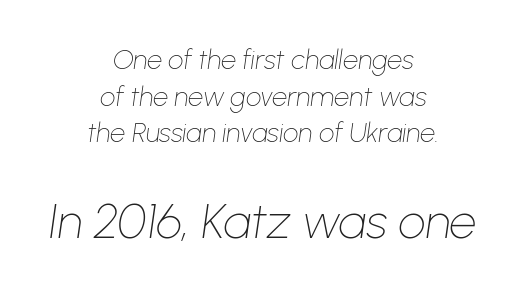
Q: Is the text bold? A: No.
Q: Is the text italic (slanted)? A: Yes, it leans right by about 8 degrees.
Q: Is the text underlined? A: No.
Q: How is the paragraph aligned? A: Centered.
Q: Is the spacing between letters normal or unusually wide? A: Normal.
Q: Is the spacing between lines tight, normal or loose? A: Normal.
Q: Which block of text is set in a larger size, the first (top) or the second (bottom)? A: The second (bottom) one.
Q: Width (condensed, normal, or wide)? A: Normal.
Q: Stroke contrast? A: Low.
Q: x-height? A: Medium.
Q: Monospaced? A: No.
